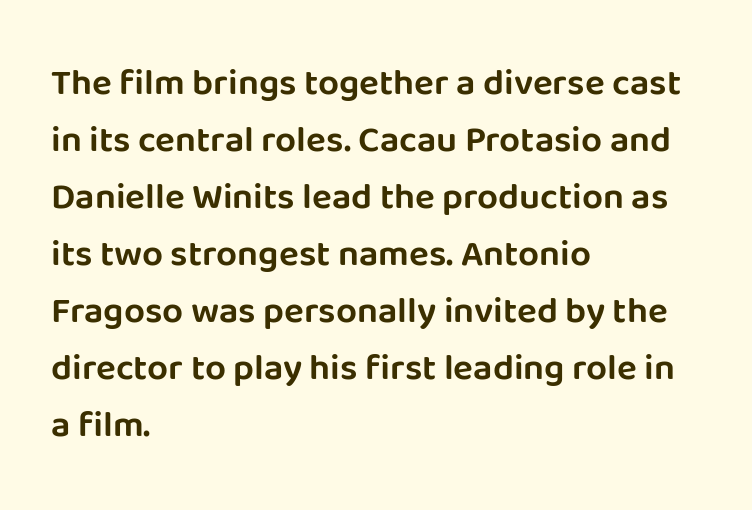
Q: Is the text italic (slanted)? A: No, it is upright.
Q: Is the typeface a serif or a sans-serif typeface? A: Sans-serif.
Q: Is the text underlined? A: No.
Q: How is the paragraph aligned? A: Left-aligned.
Q: Is the spacing between letters normal or unusually wide? A: Normal.
Q: Is the spacing between lines tight, normal or loose? A: Normal.
Q: Width (condensed, normal, or wide)? A: Normal.
Q: Stroke contrast? A: Low.
Q: x-height? A: Large.
Q: Monospaced? A: No.
